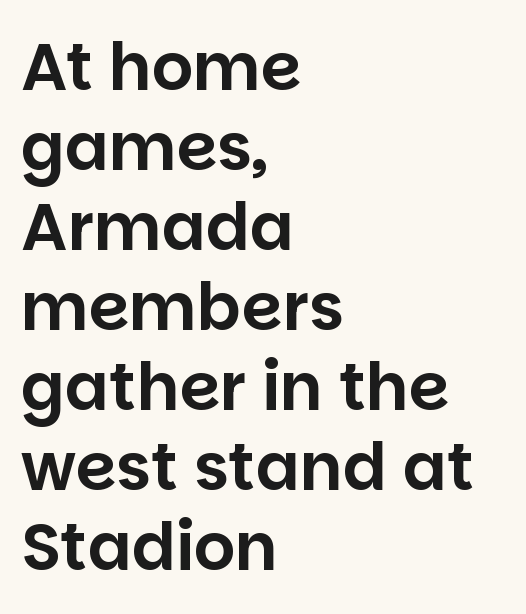
This sample uses an upright cut, with every glyph sitting square on the baseline. The text block is weighted toward the left margin, trailing off unevenly rightward. Letterform terminals end flat and unadorned throughout the passage. In terms of letterspacing, this is plain default setting. Each row of text sits above clean, open space. Character widths vary here, with narrow letters taking less room than wide ones.
